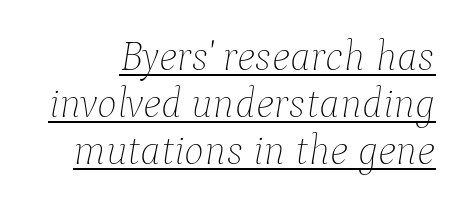
The image shows 42 px thin type, italic (leaning right); set tight line spacing (1.12x), normal letter spacing, underlined; low stroke contrast and a medium x-height.
